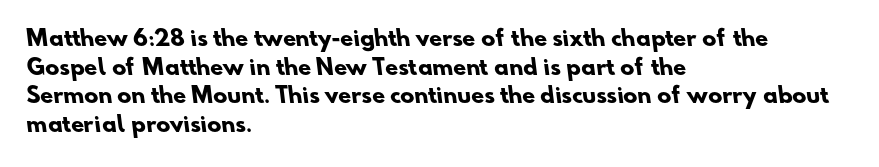
Words float on clear page, feet unadorned. Typesetter's note: full bold, strokes at maximum text heaviness. In terms of letterspacing, this is plain default setting. Every row of glyphs begins at an identical x-position on the left.
